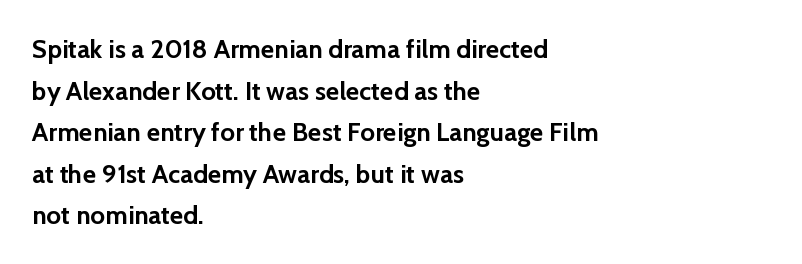
Q: Is the text bold? A: Yes.
Q: Is the text italic (slanted)? A: No, it is upright.
Q: Is the text underlined? A: No.
Q: How is the paragraph aligned? A: Left-aligned.
Q: Is the spacing between letters normal or unusually wide? A: Normal.
Q: Is the spacing between lines tight, normal or loose? A: Normal.
